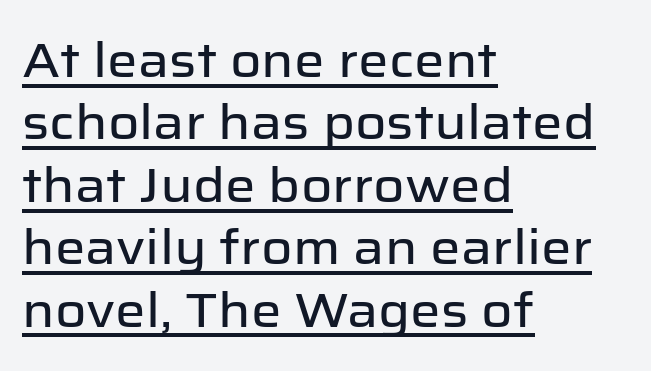
Q: Is the text italic (slanted)? A: No, it is upright.
Q: Is the typeface a serif or a sans-serif typeface? A: Sans-serif.
Q: Is the text underlined? A: Yes.
Q: How is the paragraph aligned? A: Left-aligned.
Q: Is the spacing between letters normal or unusually wide? A: Normal.
Q: Is the spacing between lines tight, normal or loose? A: Normal.
Q: Width (condensed, normal, or wide)? A: Normal.
Q: Stroke contrast? A: Low.
Q: x-height? A: Medium.
Q: Monospaced? A: No.
